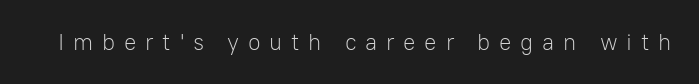
{"italic": "no", "bold": "no", "underline": "no", "letter_spacing": "wide", "letter_spacing_em": 0.38, "glyph_px": 23}
